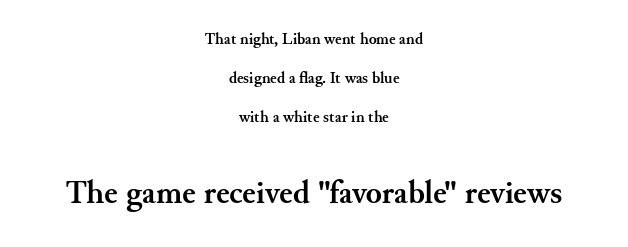
The image shows 33 px semibold serif type, upright; set centered, loose line spacing (2.44x), normal letter spacing, not underlined; the second (bottom) block is 2.06x larger; medium stroke contrast and a small x-height.
